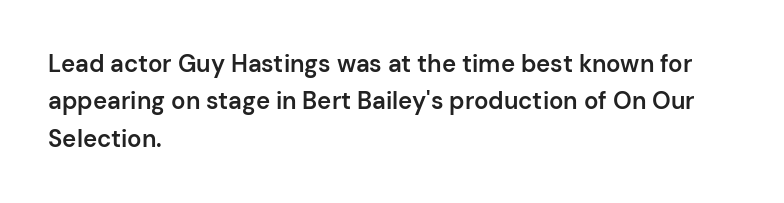
{"italic": "no", "bold": "semi", "underline": "no", "align": "left", "line_spacing": "normal", "line_spacing_ratio": 1.56, "letter_spacing": "normal", "letter_spacing_em": 0.0, "glyph_px": 24}
